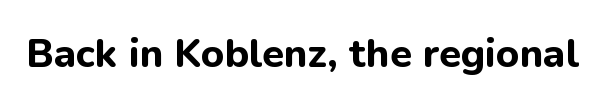
{"serif": "no", "italic": "no", "bold": "yes", "weight": "bold", "width": "normal", "stroke_contrast": "low", "x_height": "medium", "monospaced": "no", "underline": "no", "letter_spacing": "normal", "letter_spacing_em": 0.0, "glyph_px": 40}
